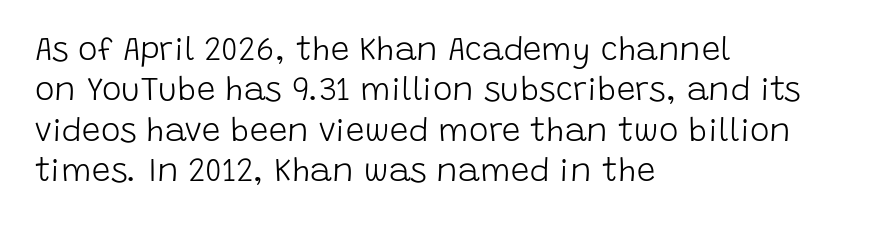
Letters have the restrained weight of plain body copy at most. Tracking here is standard; glyphs follow each other at the usual distance. Notice how the stems are strictly vertical — no italics here. This sample is left-justified, so line endings fall wherever the words run out. The area under the type is left untouched.
